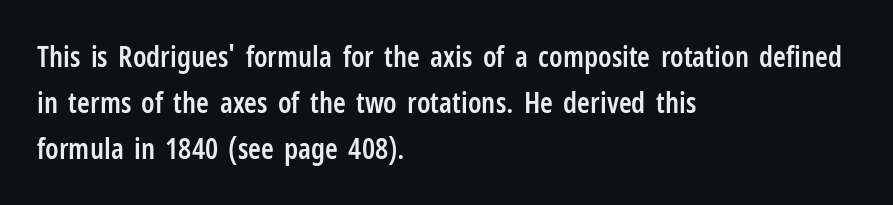
This is the regular roman posture of the typeface. Teacher's note: observe the even left margin — that is flush-left alignment. Font category for this specimen: sans-serif. Compared with an ordinary text face, these strokes are moderately heavier — a semibold. The passage shown is typed in a proportional face where columns would drift.
